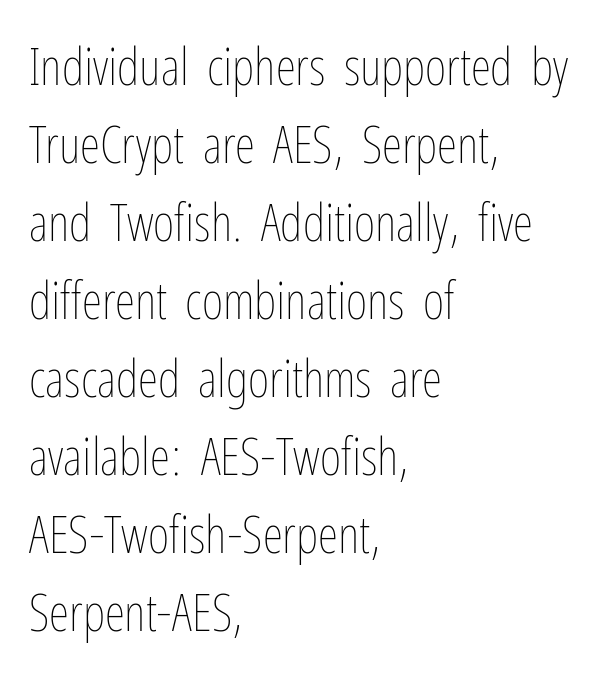
Q: Is the text bold? A: No.
Q: Is the text italic (slanted)? A: No, it is upright.
Q: Is the text underlined? A: No.
Q: How is the paragraph aligned? A: Left-aligned.
Q: Is the spacing between letters normal or unusually wide? A: Normal.
Q: Is the spacing between lines tight, normal or loose? A: Normal.
Q: Width (condensed, normal, or wide)? A: Condensed.
Q: Stroke contrast? A: Low.
Q: x-height? A: Medium.
Q: Monospaced? A: No.
